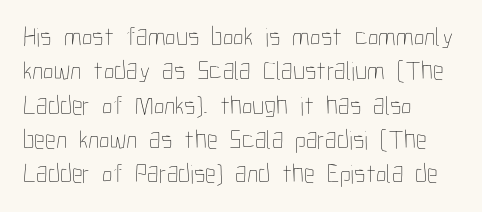
{"italic": "no", "bold": "no", "underline": "no", "align": "left", "line_spacing": "normal", "line_spacing_ratio": 1.27, "letter_spacing": "normal", "letter_spacing_em": 0.0, "glyph_px": 27}
